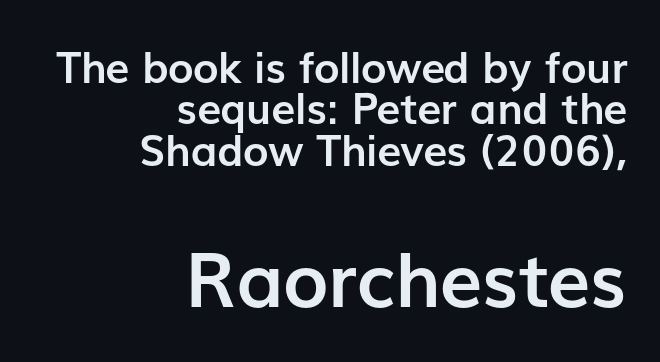
The image shows 76 px semibold sans-serif type, upright; set right-aligned, tight line spacing (0.96x), normal letter spacing, not underlined; the second (bottom) block is 1.77x larger; low stroke contrast and a medium x-height.
